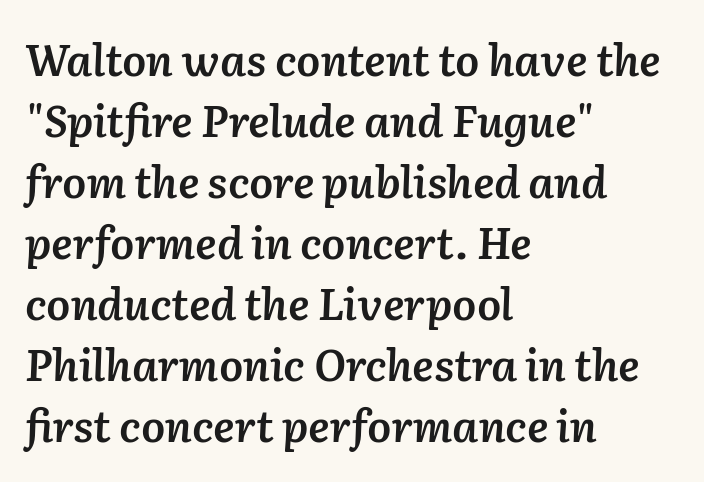
The rendering uses a moderate line-height, typical for paragraphs. The text block is weighted toward the left margin, trailing off unevenly rightward. Stroke thickness is moderately raised; the sample reads as semibold. The letters advance in unequal steps, a hallmark of proportional type.
